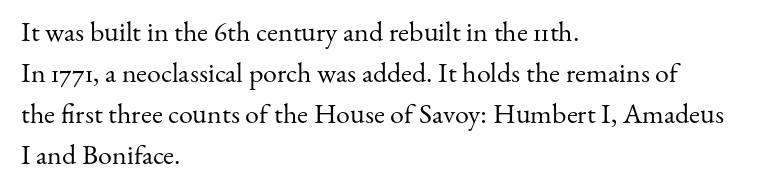
No chunkiness to these letters — they're not bold. Unlike italic type, these characters show no tilt at all. Inter-character spacing is left at the font's built-in metrics. I'd call this a serif setting — the letters wear small feet.
